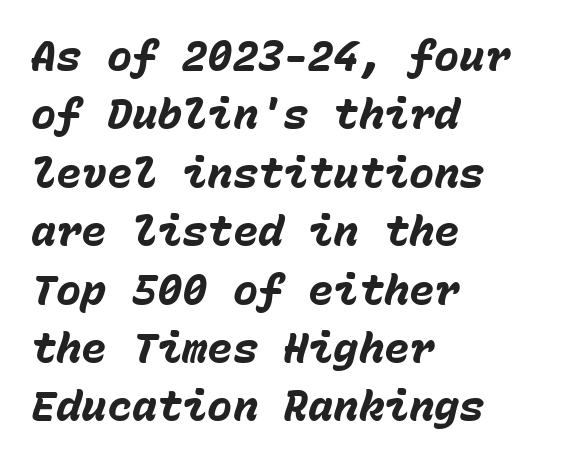
The image shows 42 px heavy type, italic (leaning right), monospaced; set left-aligned, normal line spacing (1.39x), normal letter spacing, not underlined; low stroke contrast and a medium x-height.
